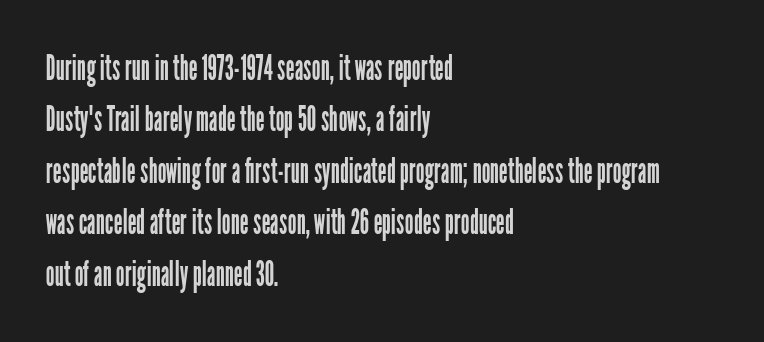
{"serif": "no", "italic": "no", "bold": "no", "weight": "regular", "width": "condensed", "stroke_contrast": "low", "x_height": "medium", "monospaced": "no", "underline": "no", "align": "left", "line_spacing": "normal", "line_spacing_ratio": 1.47, "letter_spacing": "normal", "letter_spacing_em": 0.0, "glyph_px": 35}
